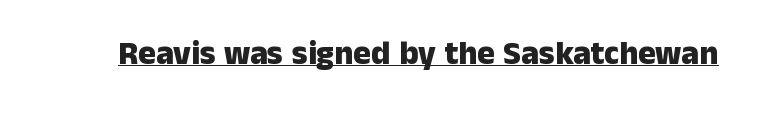
{"serif": "no", "italic": "no", "bold": "yes", "weight": "heavy", "width": "normal", "stroke_contrast": "low", "x_height": "medium", "monospaced": "no", "underline": "yes", "letter_spacing": "normal", "letter_spacing_em": 0.0, "glyph_px": 33}
